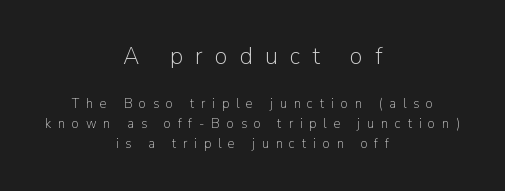
{"italic": "no", "bold": "no", "underline": "no", "align": "center", "line_spacing": "normal", "line_spacing_ratio": 1.41, "letter_spacing": "wide", "letter_spacing_em": 0.49, "larger_block": "first", "size_ratio": 1.79, "glyph_px": 25}
